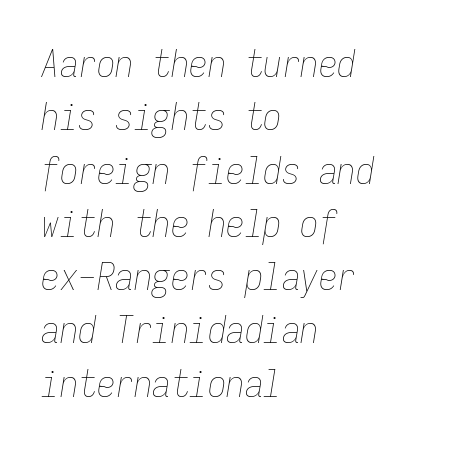
Yep, that's italic — everything's leaning. Layout note: lines flush left. The typeface has the unassuming heft of standard copy or less. Normally led — the rows are evenly, conventionally spaced. In terms of letterspacing, this is plain default setting. These lines are rendered in a fixed-pitch font.
